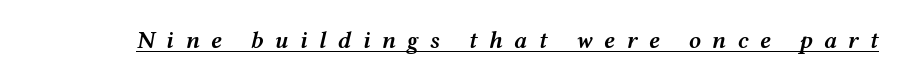
A typesetter would call this heavily tracked-out type. Notice how the stems are inclined rather than vertical — that's the hallmark of italics. Emphasis by weight is partial: semibold. A baseline rule has been typeset under these characters.
